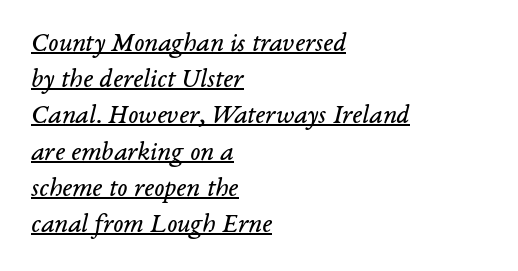
The image shows 27 px text type, italic (leaning right); set left-aligned, normal line spacing (1.34x), normal letter spacing, underlined.
